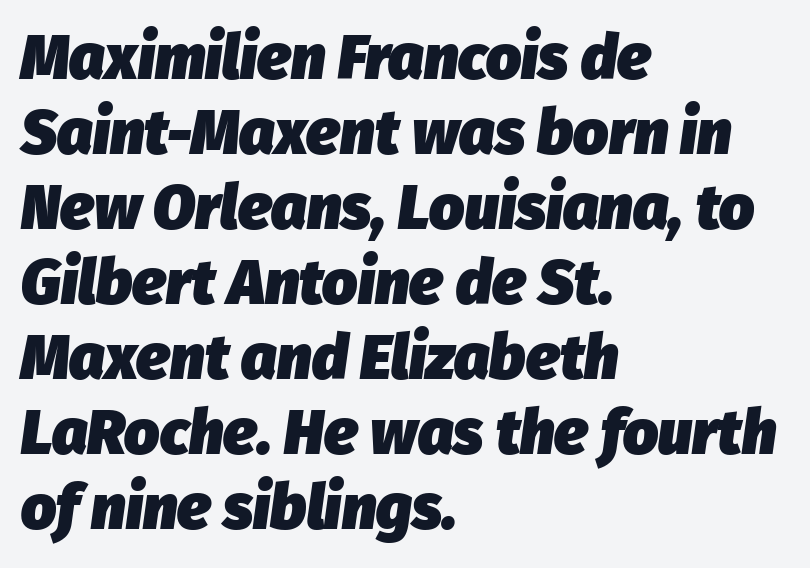
Q: Is the text bold? A: Yes.
Q: Is the text italic (slanted)? A: Yes, it leans right by about 8 degrees.
Q: Is the text underlined? A: No.
Q: How is the paragraph aligned? A: Left-aligned.
Q: Is the spacing between letters normal or unusually wide? A: Normal.
Q: Width (condensed, normal, or wide)? A: Normal.
Q: Stroke contrast? A: Low.
Q: x-height? A: Medium.
Q: Monospaced? A: No.
